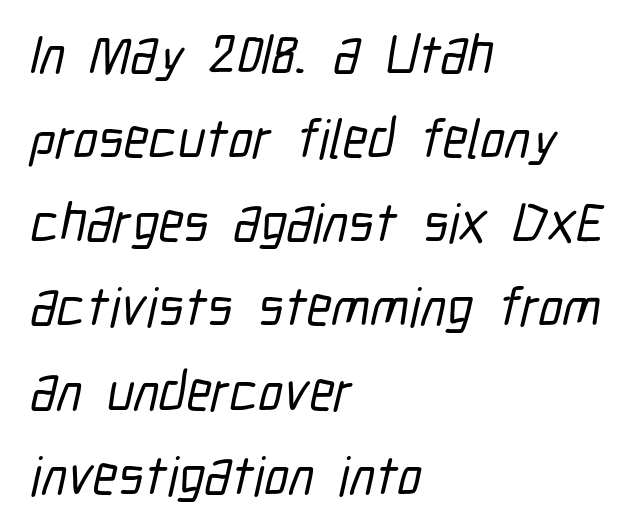
{"serif": "no", "width": "condensed", "stroke_contrast": "low", "x_height": "medium", "monospaced": "no", "underline": "no", "align": "left", "line_spacing": "normal", "line_spacing_ratio": 1.53, "letter_spacing": "normal", "letter_spacing_em": 0.0, "glyph_px": 55}
